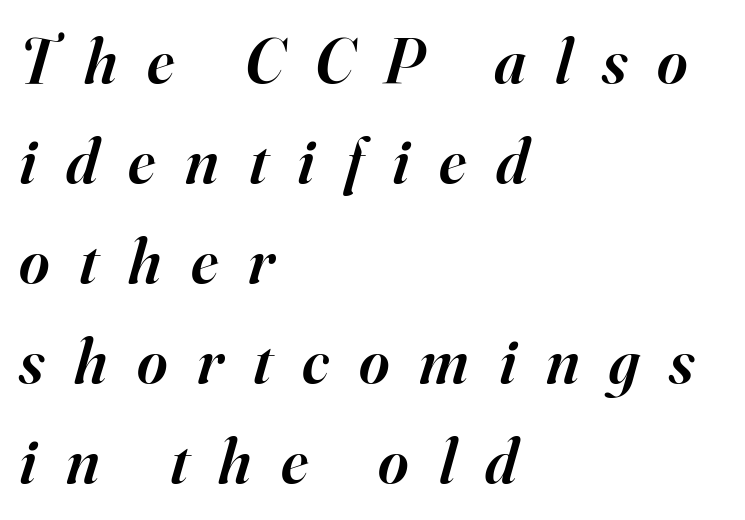
{"serif": "yes", "italic": "yes", "lean": "right", "slant_degrees": 16, "bold": "semi", "weight": "semibold", "width": "normal", "stroke_contrast": "high", "x_height": "small", "monospaced": "no", "underline": "no", "align": "left", "line_spacing": "normal", "line_spacing_ratio": 1.54, "letter_spacing": "wide", "letter_spacing_em": 0.46, "glyph_px": 65}
